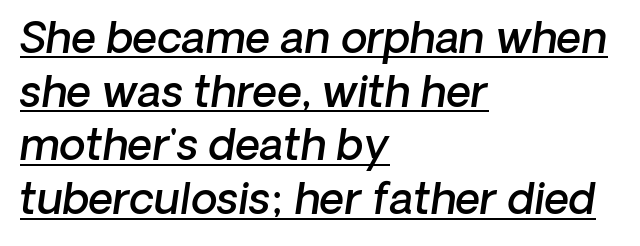
{"italic": "yes", "lean": "right", "slant_degrees": 8, "bold": "semi", "weight": "semibold", "width": "normal", "stroke_contrast": "low", "x_height": "medium", "monospaced": "no", "underline": "yes", "align": "left", "line_spacing": "normal", "line_spacing_ratio": 1.25, "letter_spacing": "normal", "letter_spacing_em": 0.0, "glyph_px": 43}
